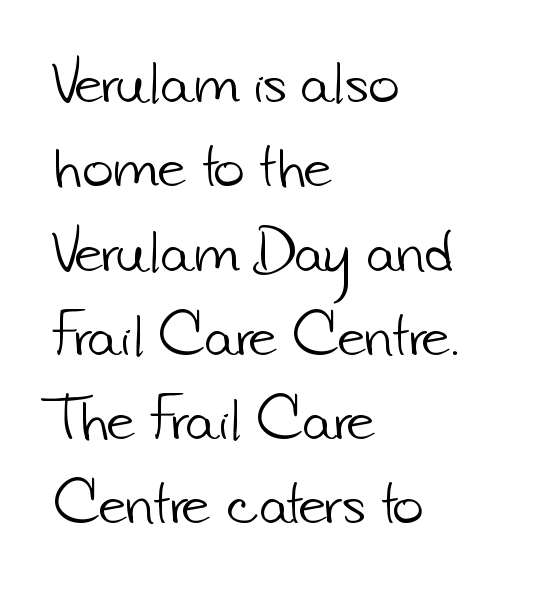
Honestly, the letter spacing is just normal — you wouldn't notice it. If you measured baseline to baseline, you'd find a middling distance. Leftover space on each line is placed entirely after the last word. A quiet, ordinary-to-light weight characterises the typeface. These lines are rendered in a variable-pitch font. The baseline area is clear.
